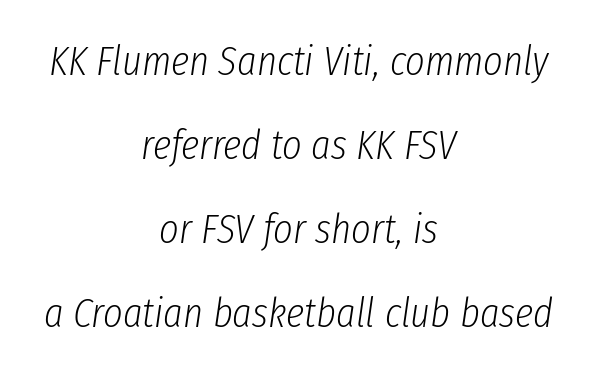
The image shows 42 px light, condensed type, italic (leaning right); set centered, loose line spacing (2.0x), normal letter spacing, not underlined; low stroke contrast and a medium x-height.
